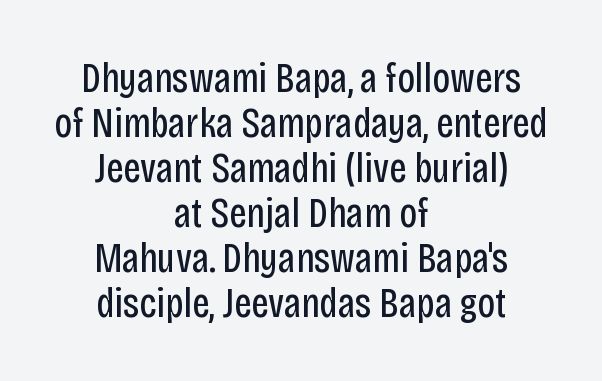
One glance says dense: line gaps are narrower than usual. Centered paragraph, ragged on both sides. Caption: face not bold, strokes unweighted. A clean baseline with only descenders dipping below it. Look at the bottom of the vertical strokes: they stop flat, with no serifs. The gaps between neighbouring characters are ordinary and unremarkable.
